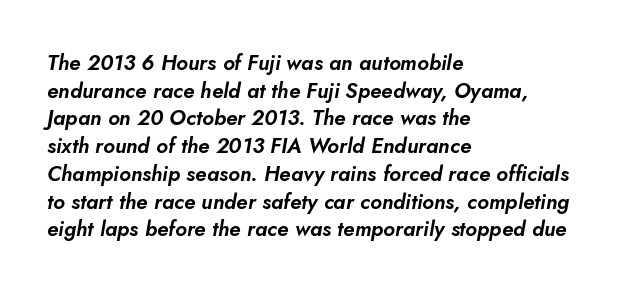
The image shows 21 px text type, italic (leaning right); set left-aligned, normal line spacing (1.32x), normal letter spacing, not underlined.
